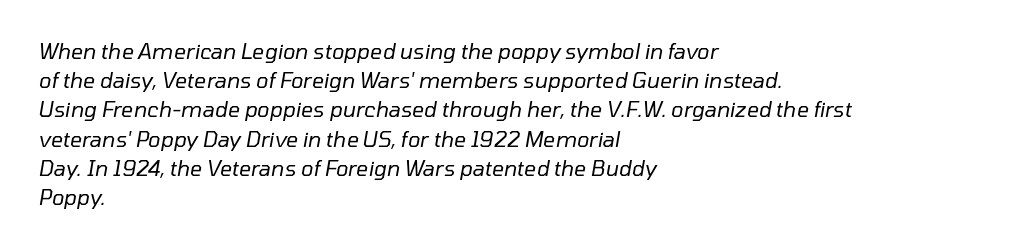
{"italic": "yes", "lean": "right", "slant_degrees": 10, "bold": "no", "underline": "no", "align": "left", "line_spacing": "normal", "line_spacing_ratio": 1.39, "letter_spacing": "normal", "letter_spacing_em": 0.0, "glyph_px": 21}
